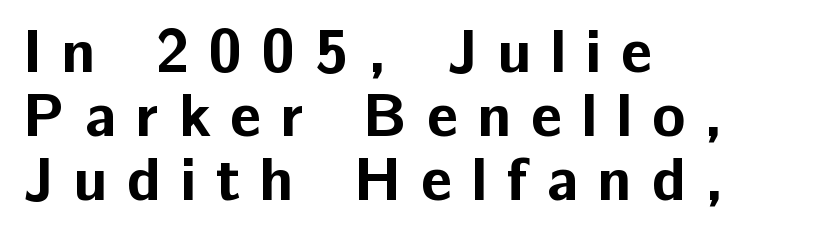
Q: Is the text bold? A: Yes.
Q: Is the text italic (slanted)? A: No, it is upright.
Q: Is the typeface a serif or a sans-serif typeface? A: Sans-serif.
Q: Is the text underlined? A: No.
Q: How is the paragraph aligned? A: Left-aligned.
Q: Is the spacing between letters normal or unusually wide? A: Unusually wide.
Q: Is the spacing between lines tight, normal or loose? A: Tight.
Q: Width (condensed, normal, or wide)? A: Normal.
Q: Stroke contrast? A: Low.
Q: x-height? A: Medium.
Q: Monospaced? A: No.
